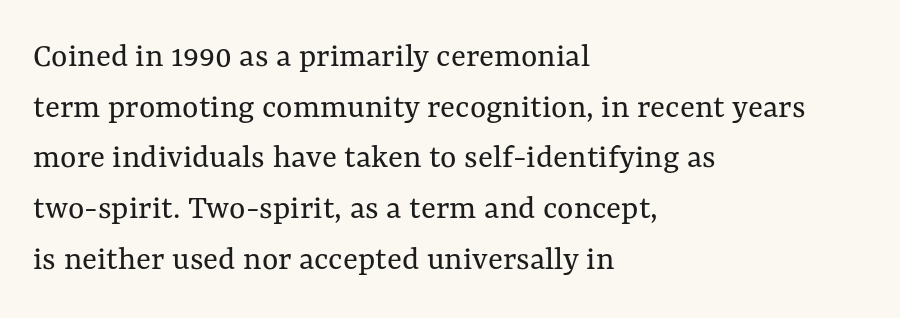
Vertical spacing — default. In terms of letterspacing, this is plain default setting. You could not count columns in this text — the font is proportionally spaced. Heaviness? Minimal to ordinary, like unemphasized prose.
